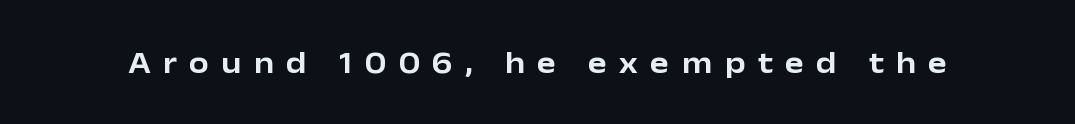
{"serif": "no", "italic": "no", "width": "normal", "stroke_contrast": "low", "x_height": "medium", "monospaced": "no", "underline": "no", "letter_spacing": "wide", "letter_spacing_em": 0.38, "glyph_px": 32}
